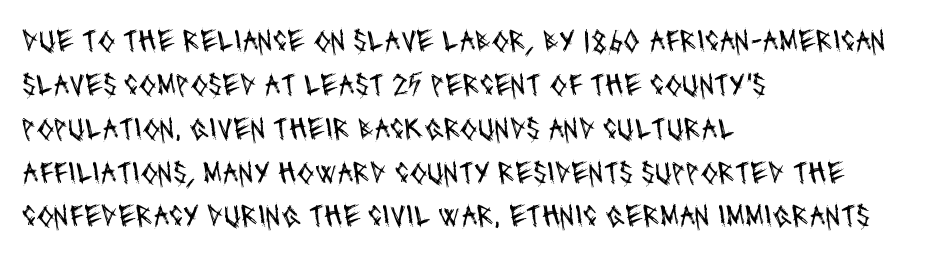
{"serif": "no", "bold": "no", "weight": "regular", "width": "condensed", "stroke_contrast": "medium", "x_height": "large", "monospaced": "no", "underline": "no", "align": "left", "line_spacing": "normal", "line_spacing_ratio": 1.37, "letter_spacing": "normal", "letter_spacing_em": 0.0, "glyph_px": 32}
